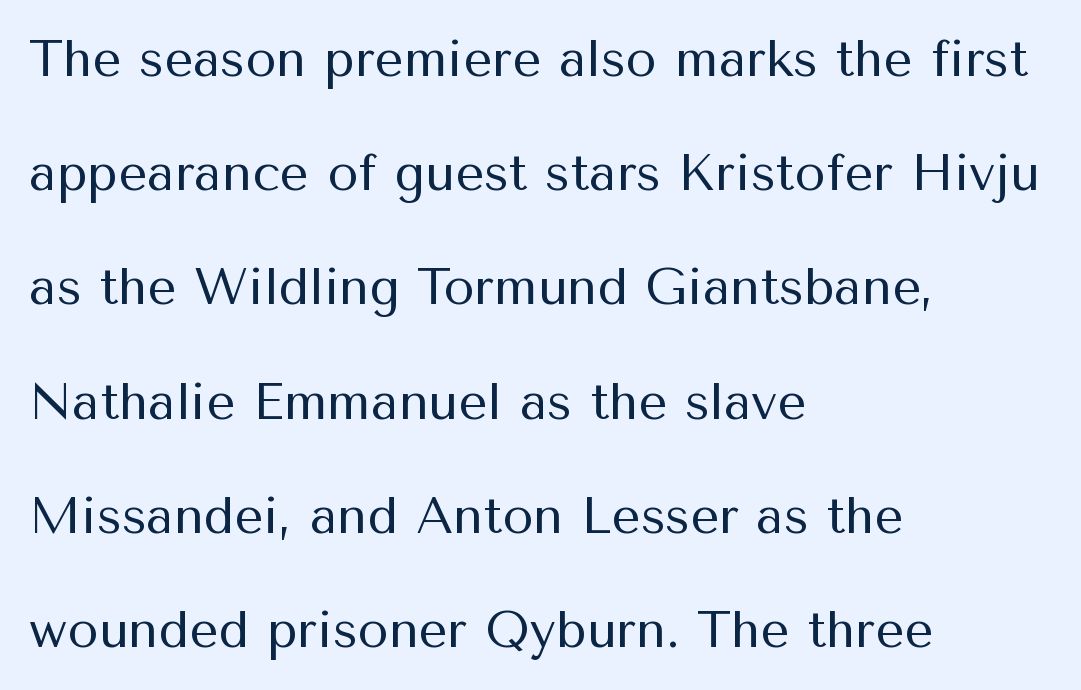
The image shows 51 px regular-weight sans-serif type, upright; set left-aligned, loose line spacing (2.24x), normal letter spacing, not underlined; medium stroke contrast and a medium x-height.
